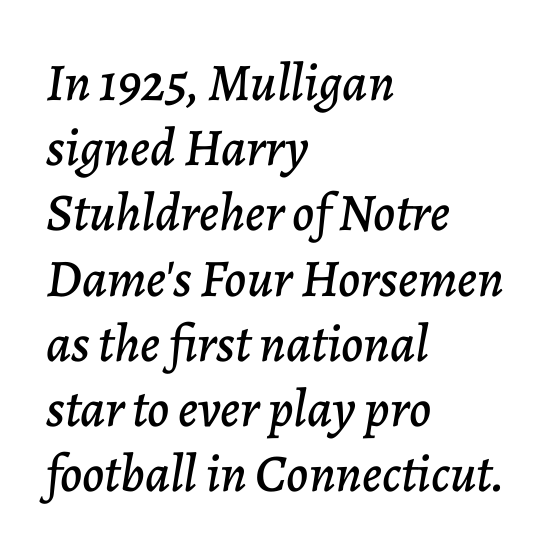
Plain, unruled lines of type. Italic? Definitely — the glyphs are oblique. Short note: letters normally spaced. Horizontal alignment here is leftward, the default for most running prose.
